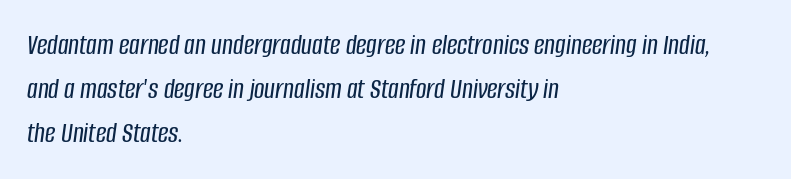
The image shows 29 px condensed type, italic (leaning right); set left-aligned, normal line spacing (1.52x), normal letter spacing, not underlined; low stroke contrast and a large x-height.
